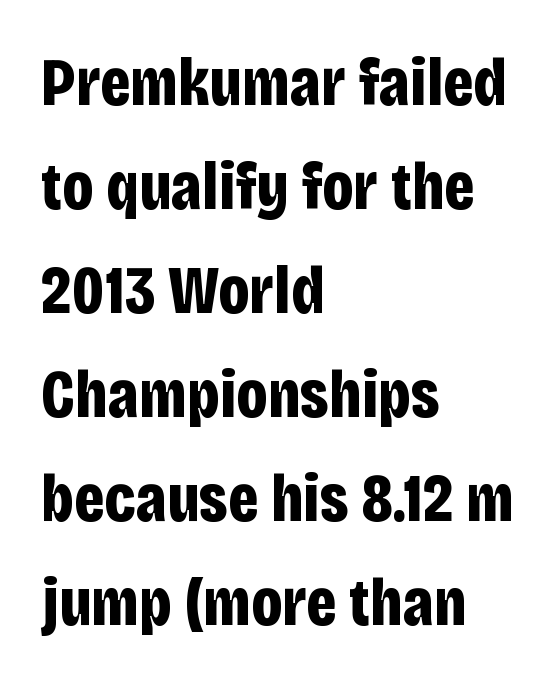
Q: Is the text bold? A: Yes.
Q: Is the text italic (slanted)? A: No, it is upright.
Q: Is the typeface a serif or a sans-serif typeface? A: Sans-serif.
Q: Is the text underlined? A: No.
Q: How is the paragraph aligned? A: Left-aligned.
Q: Is the spacing between letters normal or unusually wide? A: Normal.
Q: Is the spacing between lines tight, normal or loose? A: Normal.
Q: Width (condensed, normal, or wide)? A: Condensed.
Q: Stroke contrast? A: Low.
Q: x-height? A: Large.
Q: Monospaced? A: No.
